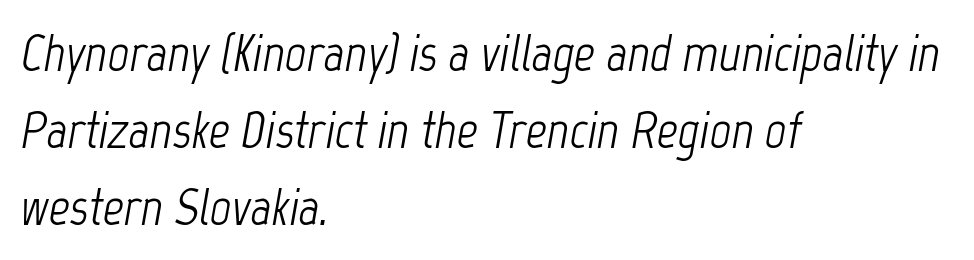
Q: Is the text bold? A: No.
Q: Is the text italic (slanted)? A: Yes, it leans right by about 12 degrees.
Q: Is the text underlined? A: No.
Q: How is the paragraph aligned? A: Left-aligned.
Q: Is the spacing between letters normal or unusually wide? A: Normal.
Q: Is the spacing between lines tight, normal or loose? A: Normal.
Q: Width (condensed, normal, or wide)? A: Condensed.
Q: Stroke contrast? A: Low.
Q: x-height? A: Medium.
Q: Monospaced? A: No.
